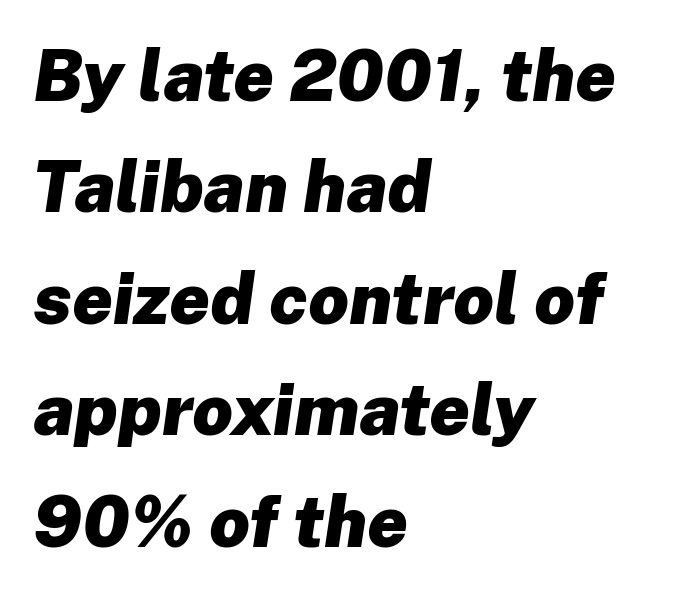
Slanted lettering throughout. The typesetting leans heavy: a genuine bold. Caption: multi-line text, flush left, ragged right. The space directly below the letters is spotless. The space between consecutive lines is moderate.
